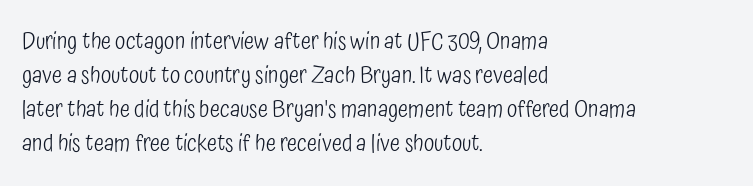
Decoration check: the copy has no underline. Teacher's note: observe the even left margin — that is flush-left alignment. Interline gaps are of average width in this sample. No chunkiness to these letters — they're not bold. These lines were composed using upright roman letters.
